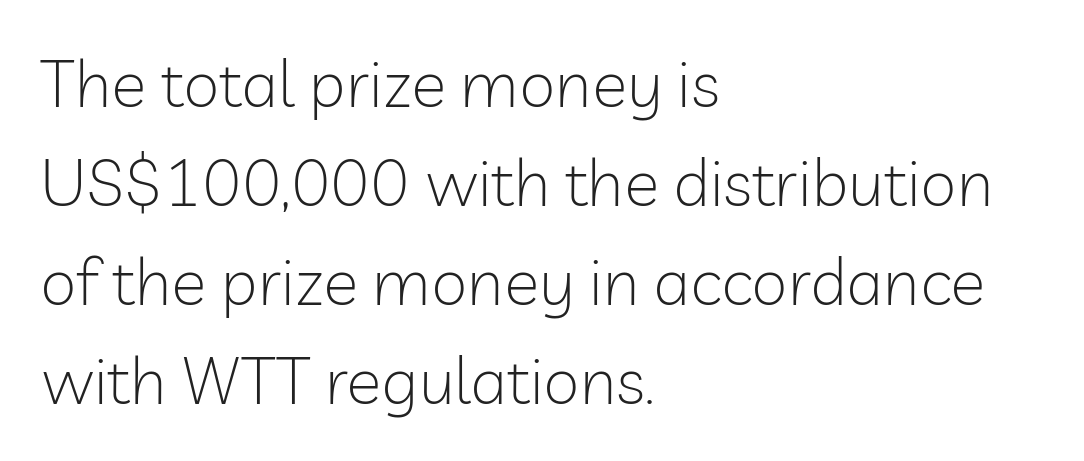
Spacing verdict: proportional, widths tailored to each character. If you drew a line through each stem, it would be perfectly vertical. Unlike a traditional serif, this face leaves its strokes unadorned. Students, note that the glyphs here touch the page at normal intervals.
